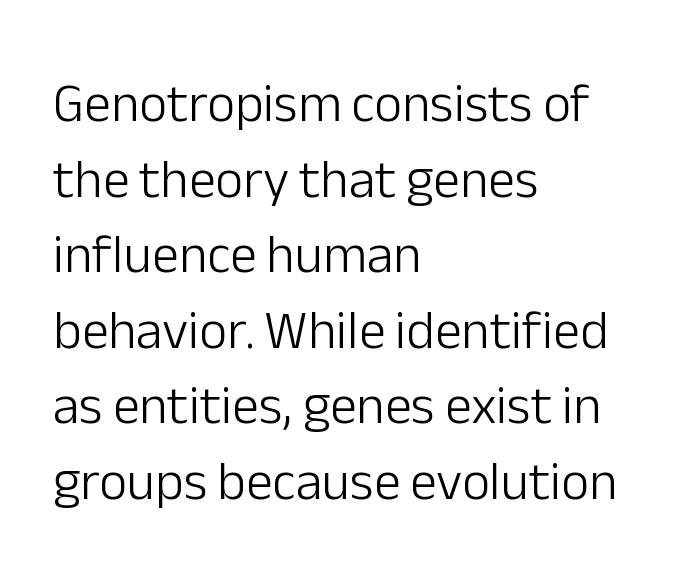
The setting favours the left margin, as ordinary paragraphs usually do. Nothing unusual about the tracking: characters are spaced as the font intends. Interline gaps are of average width in this sample. Is this a sans? Yes — the strokes have no serifs. The characters are drawn with everyday or finer stroke widths. Bare-footed words on every line.
